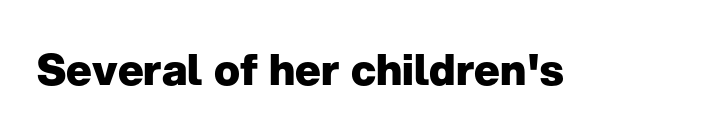
{"serif": "no", "italic": "no", "bold": "yes", "weight": "heavy", "width": "normal", "stroke_contrast": "low", "x_height": "medium", "monospaced": "no", "underline": "no", "letter_spacing": "normal", "letter_spacing_em": 0.0, "glyph_px": 43}
